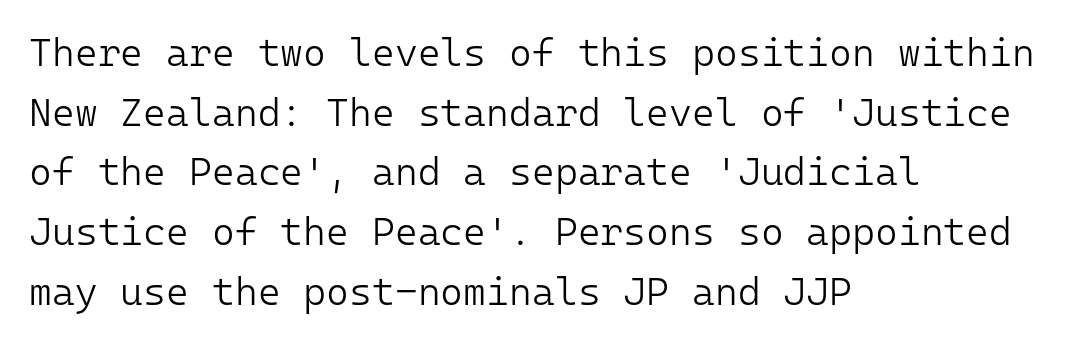
The image shows 39 px light sans-serif type, upright, monospaced; set left-aligned, normal line spacing (1.53x), normal letter spacing, not underlined; low stroke contrast and a medium x-height.
